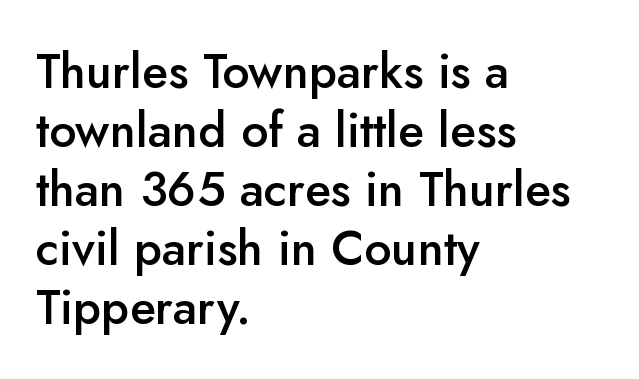
The image shows 48 px semibold sans-serif type, upright; set left-aligned, line spacing 1.23x, normal letter spacing, not underlined; low stroke contrast and a small x-height.
